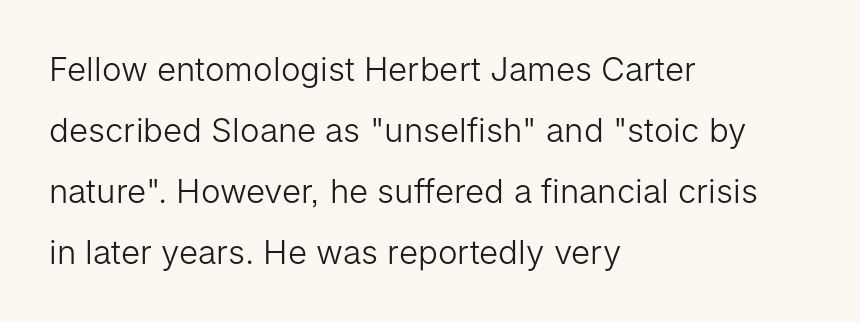
{"serif": "no", "italic": "no", "bold": "no", "weight": "light", "width": "normal", "stroke_contrast": "low", "x_height": "medium", "monospaced": "no", "underline": "no", "align": "left", "line_spacing_ratio": 1.85, "letter_spacing": "normal", "letter_spacing_em": 0.0, "glyph_px": 33}
